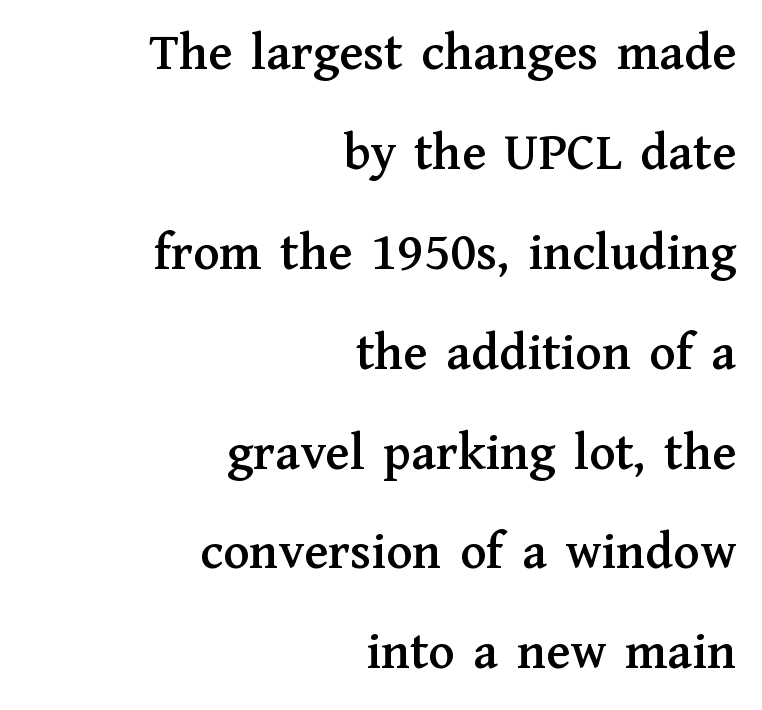
Q: Is the text italic (slanted)? A: No, it is upright.
Q: Is the typeface a serif or a sans-serif typeface? A: Serif.
Q: Is the text underlined? A: No.
Q: How is the paragraph aligned? A: Right-aligned.
Q: Is the spacing between letters normal or unusually wide? A: Normal.
Q: Width (condensed, normal, or wide)? A: Normal.
Q: Stroke contrast? A: Medium.
Q: x-height? A: Medium.
Q: Monospaced? A: No.
